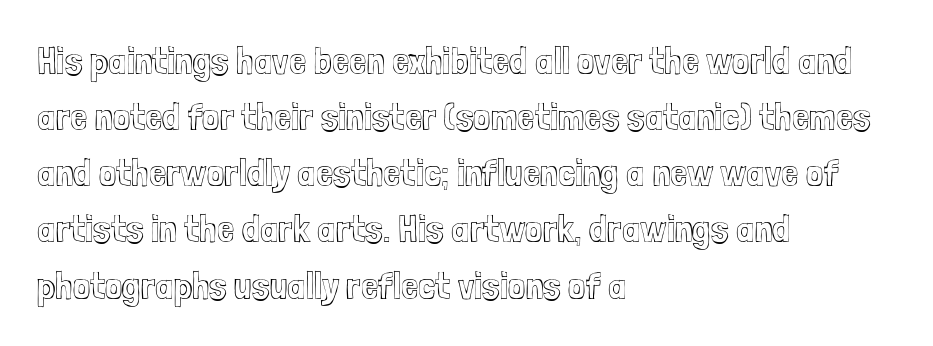
The type sits square on the baseline with zero lean. Short and long lines alike share a common starting point at left. The letters advance in unequal steps, a hallmark of proportional type. Nobody touched the tracking dial on this one.
